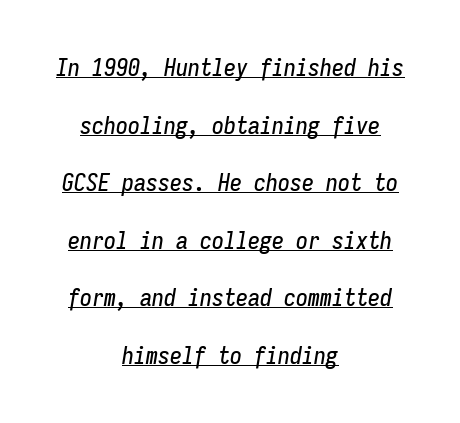
The paragraph has two soft edges and a firm central axis. Students, note that the glyphs here touch the page at normal intervals. Decoration check: the copy is underlined. A typesetter would call this leading open, well beyond the default. These lines were composed using italics.
